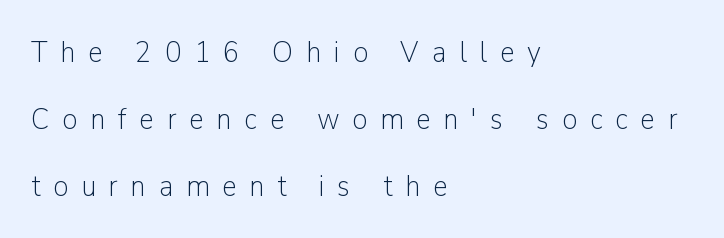
These lines stack with their left ends in a neat column. The designer dialed line spacing up above the default. The zone under the glyphs is completely vacant. Weight: not bold — regular or lighter. Vertical strokes here are truly vertical. A typesetter would call this heavily tracked-out type.
